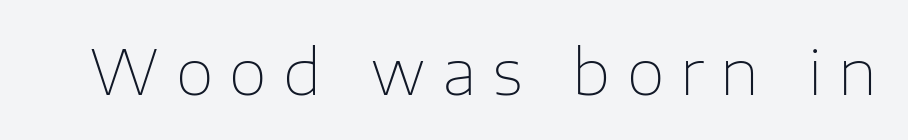
The image shows 62 px thin sans-serif type, upright; set unusually wide letter spacing (+0.26 em), not underlined; low stroke contrast and a medium x-height.
